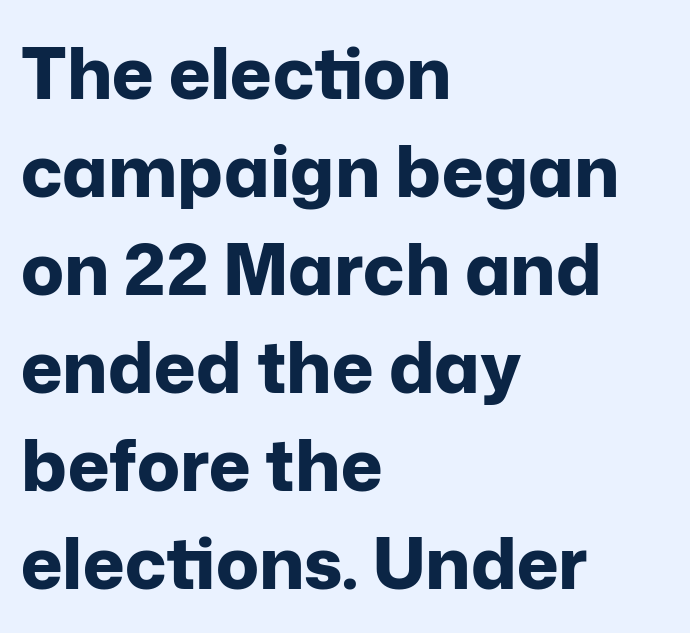
{"serif": "no", "italic": "no", "bold": "yes", "weight": "bold", "width": "normal", "stroke_contrast": "low", "x_height": "medium", "monospaced": "no", "underline": "no", "align": "left", "line_spacing": "normal", "line_spacing_ratio": 1.38, "letter_spacing": "normal", "letter_spacing_em": 0.0, "glyph_px": 71}
